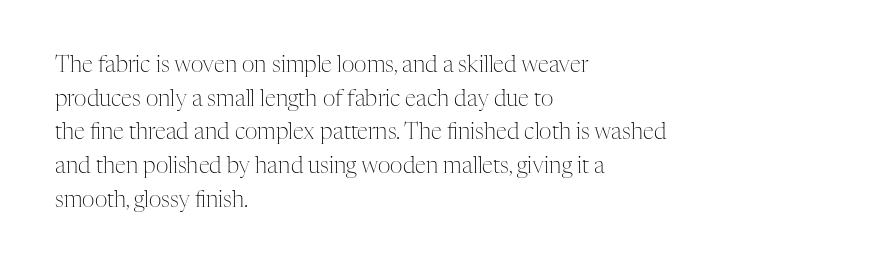
Unbolded letterforms with no extra heft. The letterforms sit shoulder to shoulder at normal distance. Line spacing here is normal. Glance below the letters and you will spot only blank space. Visually the block forms a straight wall on the left and a jagged coastline on the right.
